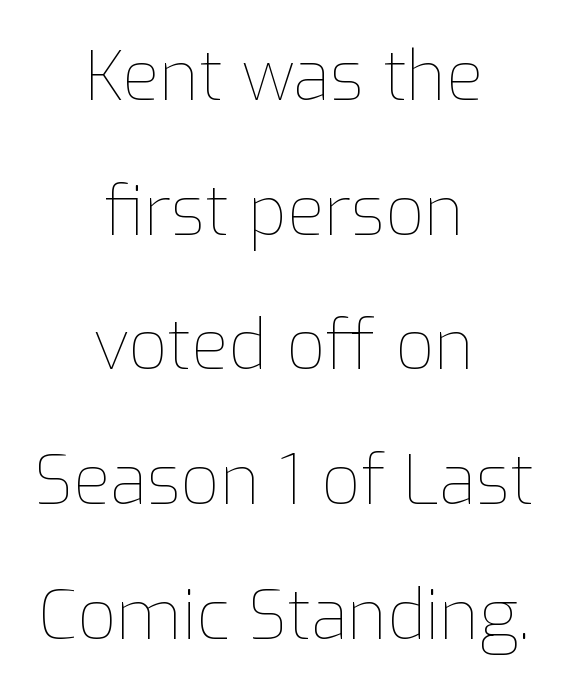
Q: Is the text bold? A: No.
Q: Is the text italic (slanted)? A: No, it is upright.
Q: Is the text underlined? A: No.
Q: How is the paragraph aligned? A: Centered.
Q: Is the spacing between letters normal or unusually wide? A: Normal.
Q: Is the spacing between lines tight, normal or loose? A: Loose.
Q: Width (condensed, normal, or wide)? A: Normal.
Q: Stroke contrast? A: Low.
Q: x-height? A: Medium.
Q: Monospaced? A: No.
